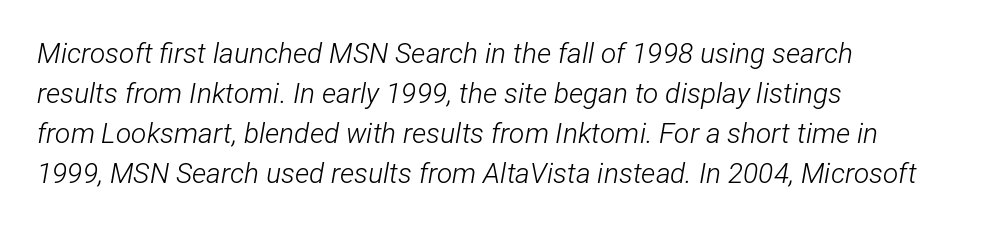
The image shows 28 px light, condensed type, italic (leaning right); set left-aligned, normal line spacing (1.43x), normal letter spacing, not underlined; low stroke contrast and a medium x-height.
